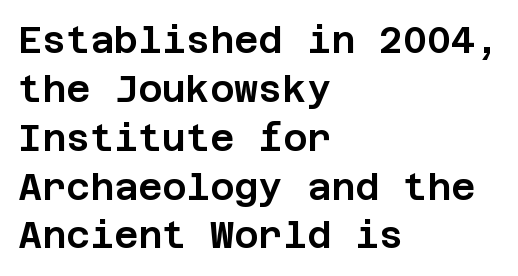
The image shows 37 px sans-serif type, upright; set left-aligned, normal line spacing (1.32x), normal letter spacing, not underlined; low stroke contrast and a large x-height.
